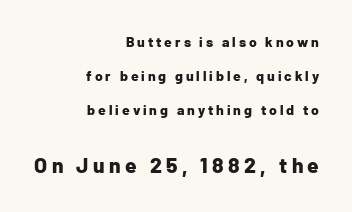
The image shows 21 px bold type, upright; set right-aligned, loose line spacing (2.44x), unusually wide letter spacing (+0.21 em), not underlined; the second (bottom) block is 1.5x larger.
